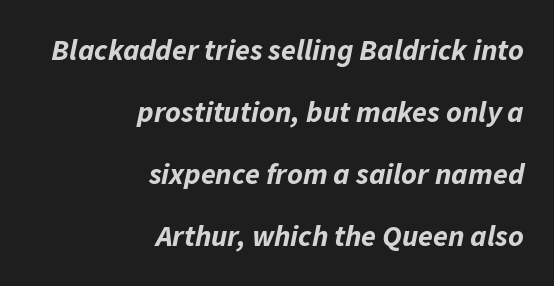
Q: Is the text bold? A: Yes.
Q: Is the text italic (slanted)? A: Yes, it leans right by about 11 degrees.
Q: Is the text underlined? A: No.
Q: How is the paragraph aligned? A: Right-aligned.
Q: Is the spacing between letters normal or unusually wide? A: Normal.
Q: Is the spacing between lines tight, normal or loose? A: Loose.
Q: Width (condensed, normal, or wide)? A: Normal.
Q: Stroke contrast? A: Low.
Q: x-height? A: Medium.
Q: Monospaced? A: No.
